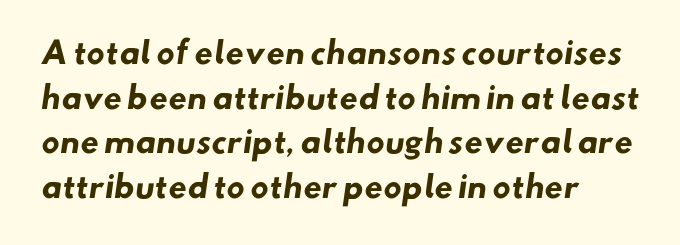
Q: Is the text bold? A: Yes.
Q: Is the typeface a serif or a sans-serif typeface? A: Sans-serif.
Q: Is the text underlined? A: No.
Q: How is the paragraph aligned? A: Left-aligned.
Q: Is the spacing between letters normal or unusually wide? A: Normal.
Q: Is the spacing between lines tight, normal or loose? A: Normal.
Q: Width (condensed, normal, or wide)? A: Normal.
Q: Stroke contrast? A: Low.
Q: x-height? A: Small.
Q: Monospaced? A: No.
